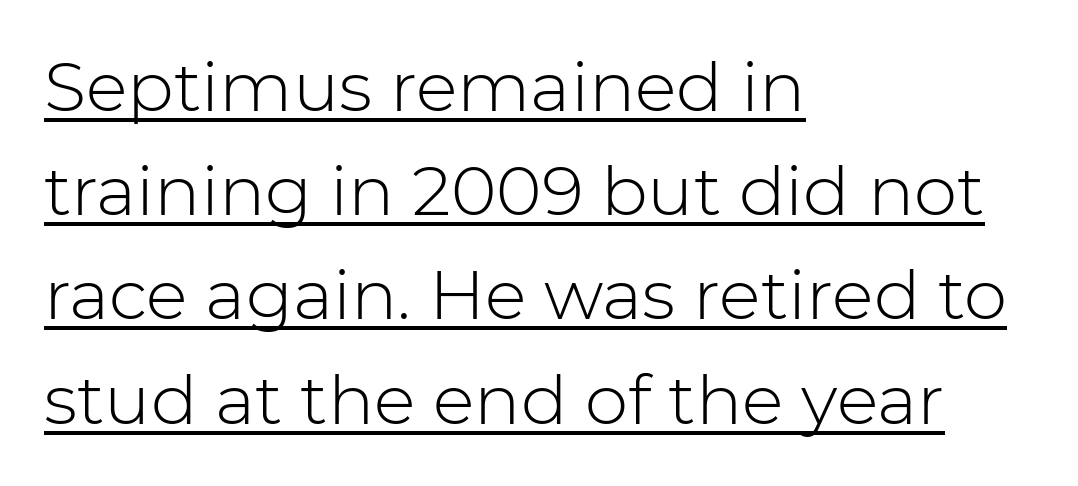
The image shows 69 px light sans-serif type, upright; set left-aligned, normal line spacing (1.51x), normal letter spacing, underlined; low stroke contrast and a medium x-height.
